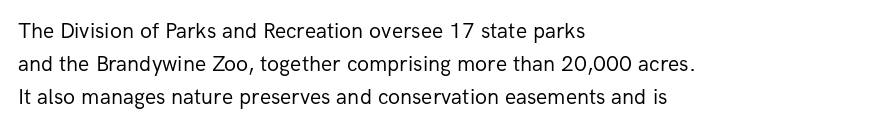
The image shows 22 px text type, upright; set left-aligned, normal line spacing (1.49x), normal letter spacing, not underlined.
